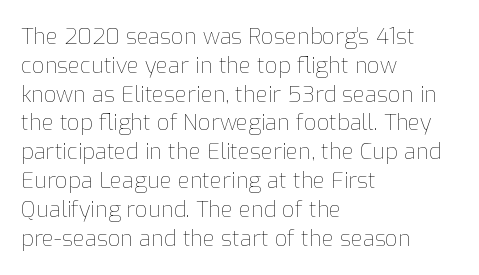
{"italic": "no", "bold": "no", "underline": "no", "align": "left", "line_spacing": "normal", "line_spacing_ratio": 1.31, "letter_spacing": "normal", "letter_spacing_em": 0.0, "glyph_px": 22}
